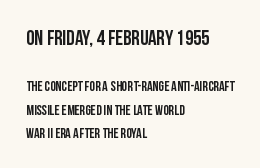
The image shows 21 px bold type, upright; set left-aligned, normal line spacing (1.68x), normal letter spacing, not underlined; the first (top) block is 1.5x larger.
